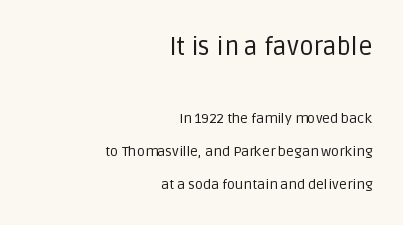
Q: Is the text bold? A: No.
Q: Is the text italic (slanted)? A: No, it is upright.
Q: Is the text underlined? A: No.
Q: How is the paragraph aligned? A: Right-aligned.
Q: Is the spacing between letters normal or unusually wide? A: Normal.
Q: Is the spacing between lines tight, normal or loose? A: Loose.
Q: Which block of text is set in a larger size, the first (top) or the second (bottom)? A: The first (top) one.
